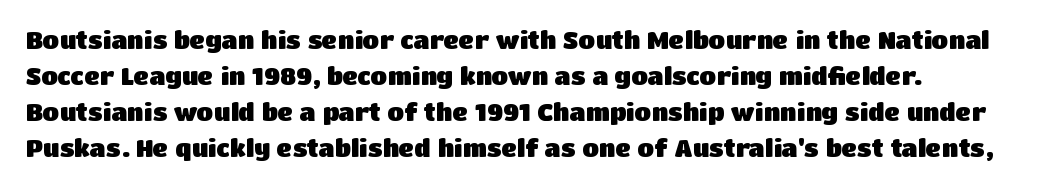
The gap between lines stays unmarked. Compared with typical body copy, the letter spacing here is the same. A typesetter would mark this as roman, not italic. You'd pick this weight for a headline — it's a proper bold. If you measured baseline to baseline, you'd find a middling distance.
